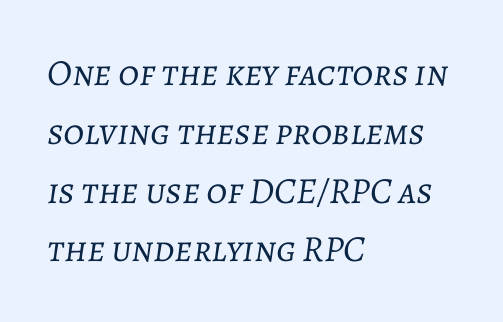
The image shows 37 px light type, italic (leaning right); set left-aligned, normal line spacing (1.59x), normal letter spacing, not underlined; low stroke contrast and a medium x-height.
